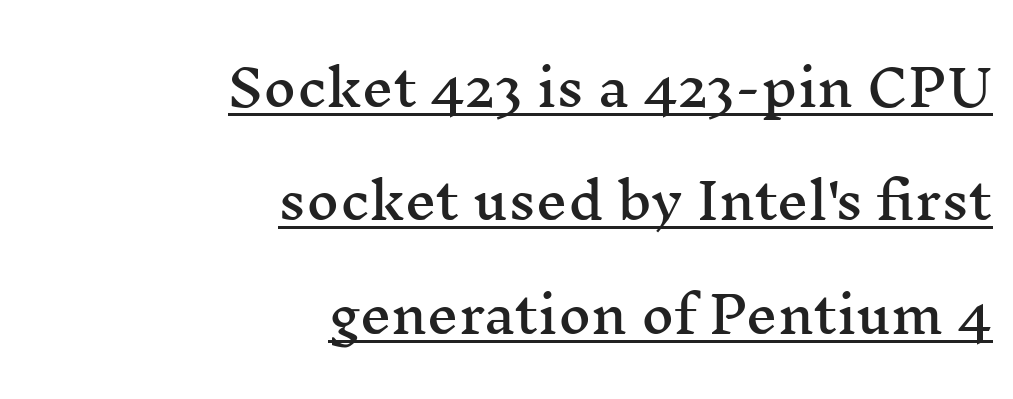
Interline gaps are noticeably wide in this sample. Caption: lettering with a line underneath. The type is set solid horizontally, with unmodified tracking. Is this a fixed-width face? No — the glyphs have proportional, varying widths.
